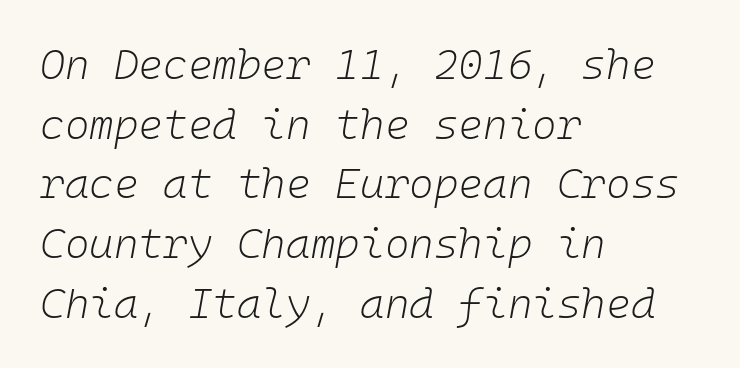
Note the uniform advance width — an 'i' takes as much space as an 'm'. Heaviness? Minimal to ordinary, like unemphasized prose. Leftover space on each line is placed entirely after the last word. You could call the tracking neutral — neither tight nor loose. The face used here has a pronounced slope to its letters. Horizontal bands of white between lines are of average thickness.
